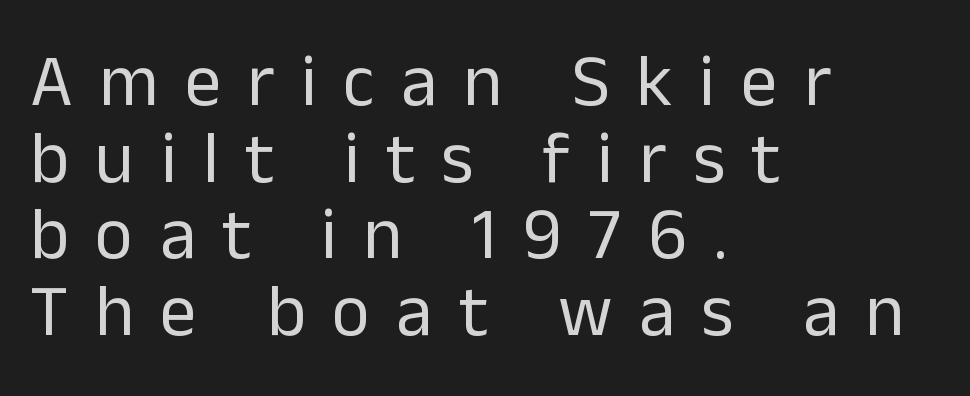
The image shows 73 px regular-weight sans-serif type, upright; set left-aligned, tight line spacing (1.05x), unusually wide letter spacing (+0.36 em), not underlined; low stroke contrast and a medium x-height.
